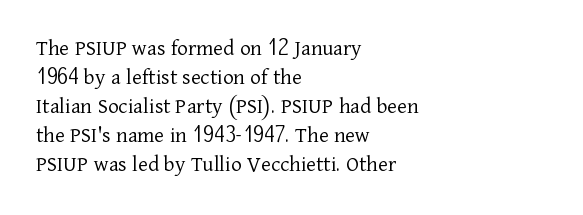
The image shows 23 px text type, upright; set left-aligned, normal line spacing (1.26x), normal letter spacing, not underlined.
